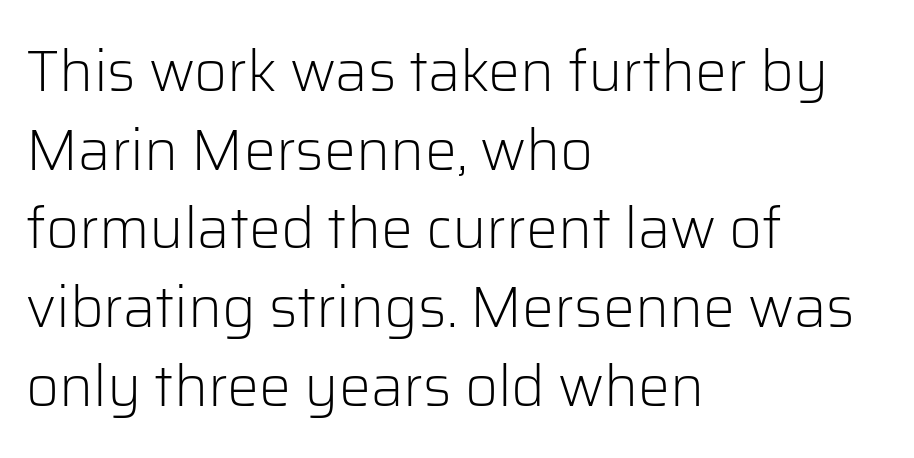
{"serif": "no", "italic": "no", "bold": "no", "weight": "light", "width": "normal", "stroke_contrast": "low", "x_height": "medium", "monospaced": "no", "underline": "no", "align": "left", "line_spacing": "normal", "line_spacing_ratio": 1.38, "letter_spacing": "normal", "letter_spacing_em": 0.0, "glyph_px": 57}
